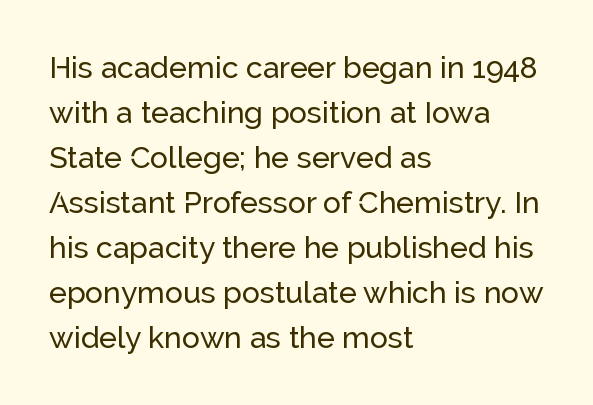
Q: Is the text italic (slanted)? A: No, it is upright.
Q: Is the typeface a serif or a sans-serif typeface? A: Sans-serif.
Q: Is the text underlined? A: No.
Q: How is the paragraph aligned? A: Left-aligned.
Q: Is the spacing between letters normal or unusually wide? A: Normal.
Q: Is the spacing between lines tight, normal or loose? A: Normal.
Q: Width (condensed, normal, or wide)? A: Normal.
Q: Stroke contrast? A: Low.
Q: x-height? A: Medium.
Q: Monospaced? A: No.
